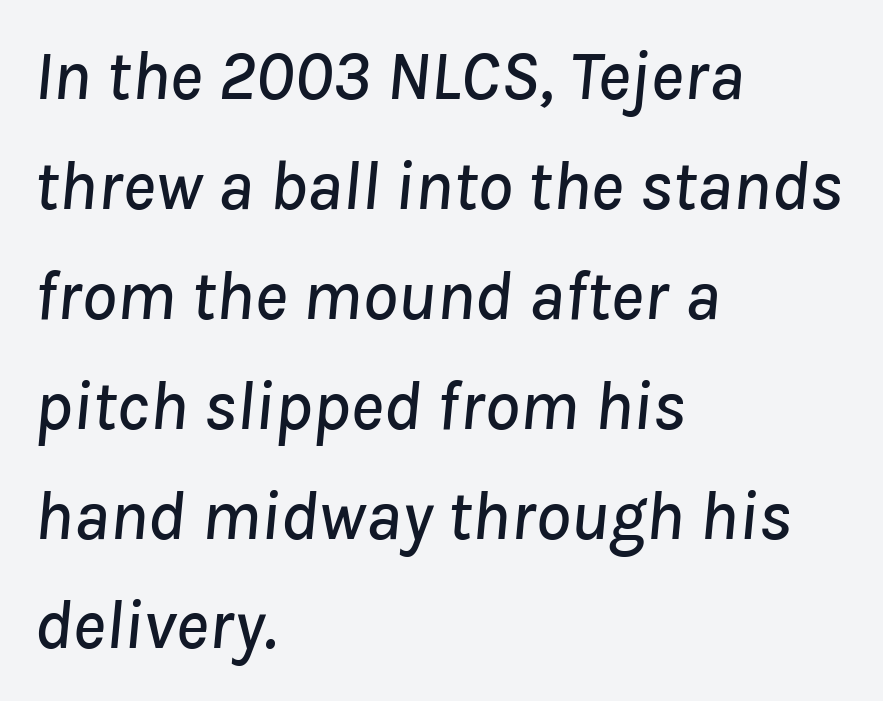
Tracking value appears to be zero — textbook default spacing. Spacing verdict: proportional, widths tailored to each character. Normally led — the rows are evenly, conventionally spaced. The paragraph shown leans on its left margin. These lines were composed using italics.
